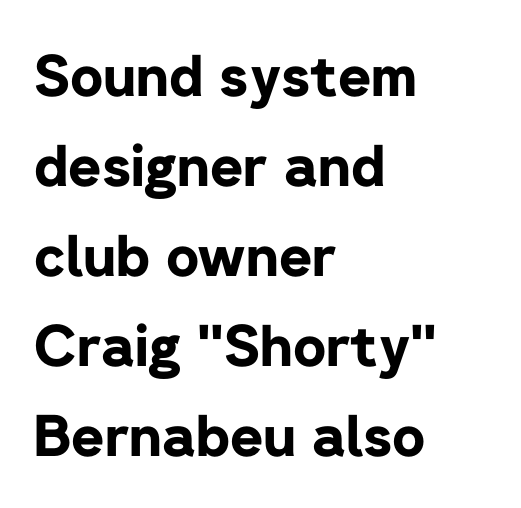
The image shows 57 px bold sans-serif type, upright; set left-aligned, normal line spacing (1.58x), normal letter spacing, not underlined; low stroke contrast and a medium x-height.
